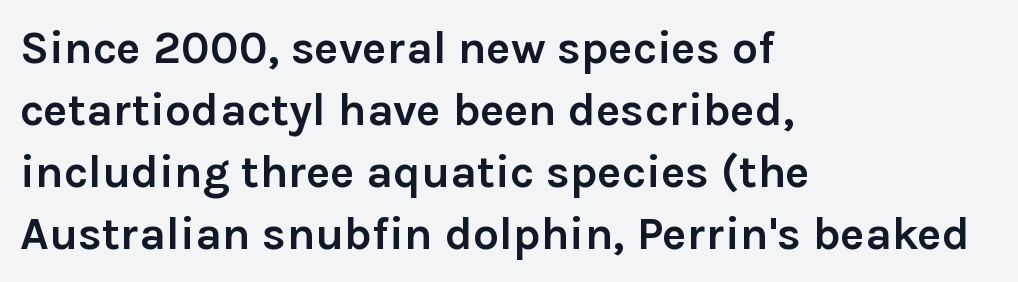
Rows of type keep a routine distance in the vertical direction. Has an underline been added? It has not. The designer went with a sans here, leaving each stem footless. Is there any slant? The stems are plumb.
